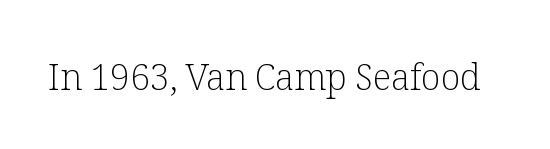
{"serif": "yes", "italic": "no", "bold": "no", "weight": "light", "width": "normal", "stroke_contrast": "low", "x_height": "medium", "monospaced": "no", "underline": "no", "letter_spacing": "normal", "letter_spacing_em": 0.0, "glyph_px": 36}
